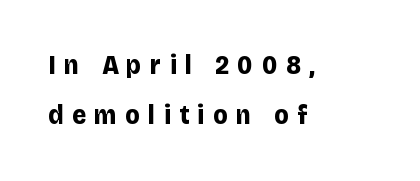
The image shows 27 px bold type, upright; set left-aligned, line spacing 1.86x, unusually wide letter spacing (+0.31 em), not underlined.
